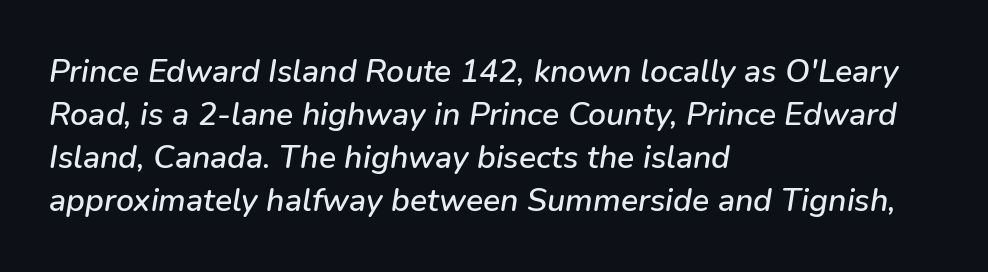
The image shows 32 px text type, italic (leaning right); set left-aligned, normal line spacing (1.34x), normal letter spacing, not underlined; low stroke contrast and a medium x-height.
